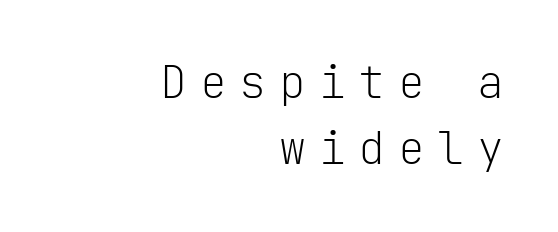
Q: Is the text bold? A: No.
Q: Is the text italic (slanted)? A: No, it is upright.
Q: Is the typeface a serif or a sans-serif typeface? A: Sans-serif.
Q: Is the text underlined? A: No.
Q: How is the paragraph aligned? A: Right-aligned.
Q: Is the spacing between letters normal or unusually wide? A: Unusually wide.
Q: Is the spacing between lines tight, normal or loose? A: Normal.
Q: Width (condensed, normal, or wide)? A: Normal.
Q: Stroke contrast? A: Low.
Q: x-height? A: Medium.
Q: Monospaced? A: Yes.
